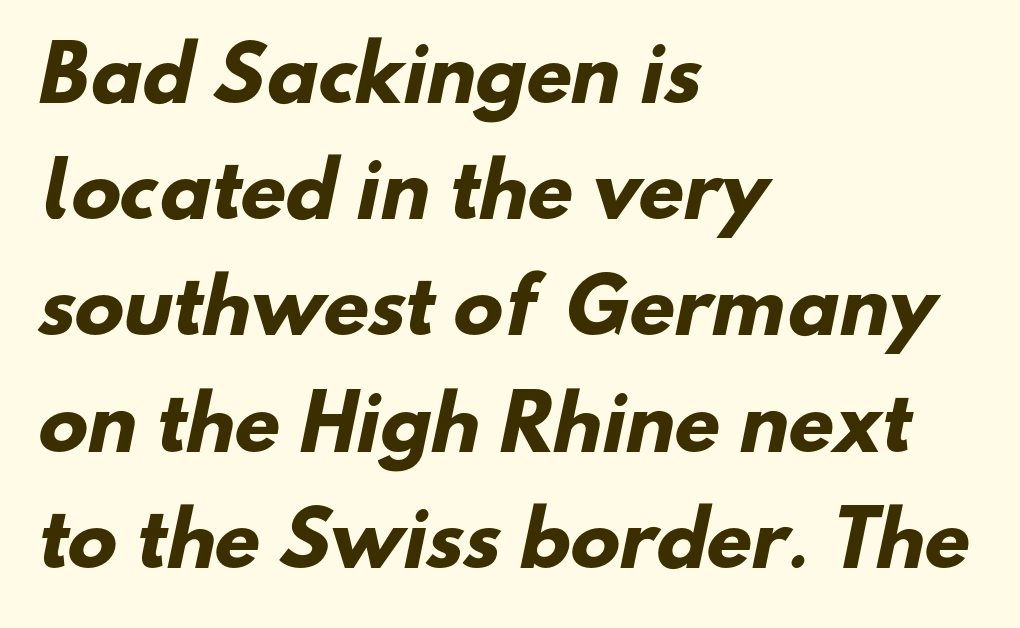
Q: Is the text bold? A: Yes.
Q: Is the typeface a serif or a sans-serif typeface? A: Sans-serif.
Q: Is the text underlined? A: No.
Q: How is the paragraph aligned? A: Left-aligned.
Q: Is the spacing between letters normal or unusually wide? A: Normal.
Q: Is the spacing between lines tight, normal or loose? A: Normal.
Q: Width (condensed, normal, or wide)? A: Normal.
Q: Stroke contrast? A: Low.
Q: x-height? A: Small.
Q: Monospaced? A: No.
